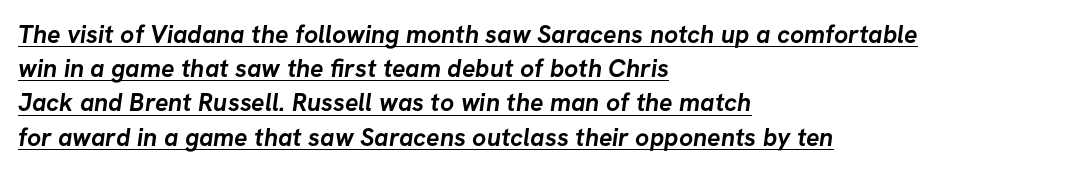
The image shows 25 px bold type; set left-aligned, normal line spacing (1.37x), normal letter spacing, underlined.
